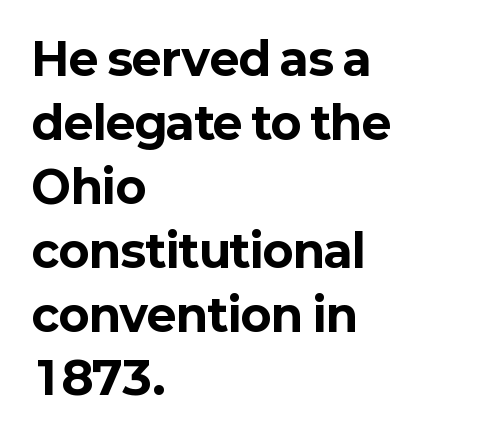
{"serif": "no", "italic": "no", "bold": "yes", "weight": "bold", "width": "normal", "stroke_contrast": "low", "x_height": "medium", "monospaced": "no", "underline": "no", "align": "left", "line_spacing": "normal", "line_spacing_ratio": 1.42, "letter_spacing": "normal", "letter_spacing_em": 0.0, "glyph_px": 45}
